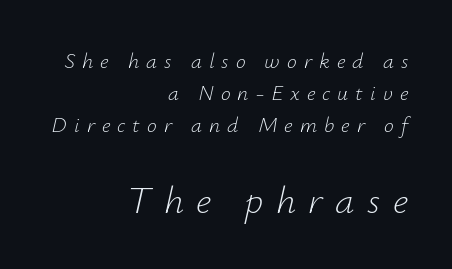
Q: Is the text bold? A: No.
Q: Is the text italic (slanted)? A: Yes, it leans right by about 12 degrees.
Q: Is the text underlined? A: No.
Q: How is the paragraph aligned? A: Right-aligned.
Q: Is the spacing between letters normal or unusually wide? A: Unusually wide.
Q: Is the spacing between lines tight, normal or loose? A: Normal.
Q: Which block of text is set in a larger size, the first (top) or the second (bottom)? A: The second (bottom) one.
Q: Width (condensed, normal, or wide)? A: Normal.
Q: Stroke contrast? A: Low.
Q: x-height? A: Small.
Q: Monospaced? A: No.
